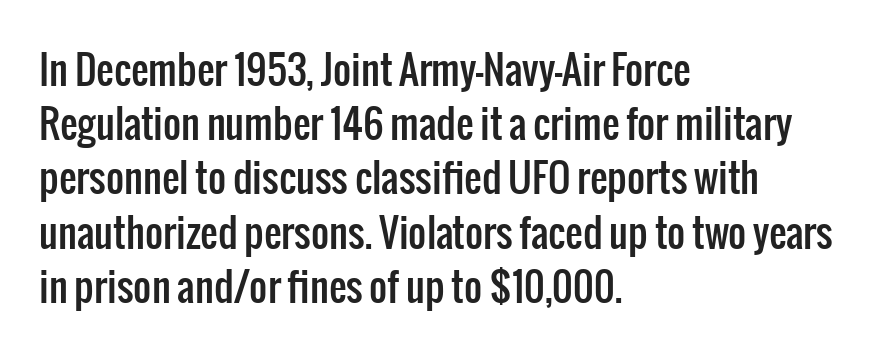
The image shows 39 px condensed sans-serif type, upright; set left-aligned, normal line spacing (1.39x), normal letter spacing, not underlined; low stroke contrast and a medium x-height.
